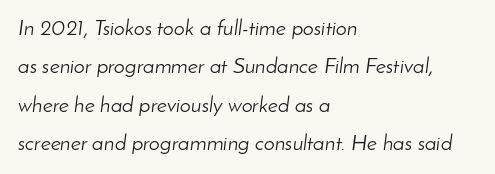
Posture: slanted. Notice how the passage keeps a crisp vertical edge on the left only. Any mark beneath the type? The region is blank. The font is comparable to plain body text, perhaps lighter. Compared with typical body copy, the letter spacing here is the same.
